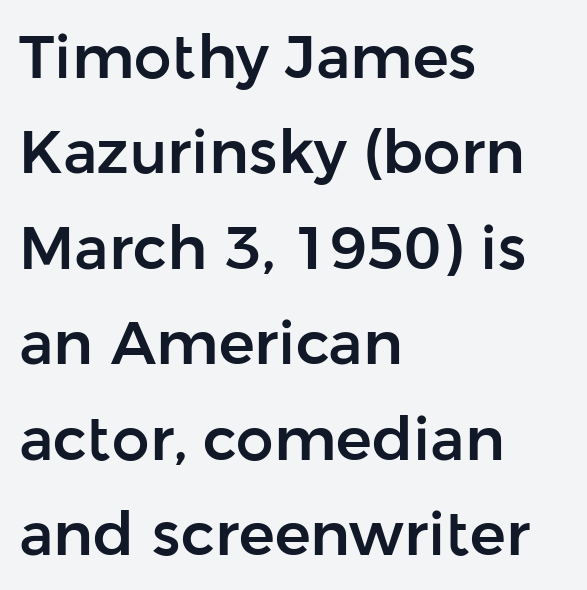
Q: Is the text italic (slanted)? A: No, it is upright.
Q: Is the typeface a serif or a sans-serif typeface? A: Sans-serif.
Q: Is the text underlined? A: No.
Q: How is the paragraph aligned? A: Left-aligned.
Q: Is the spacing between letters normal or unusually wide? A: Normal.
Q: Is the spacing between lines tight, normal or loose? A: Normal.
Q: Width (condensed, normal, or wide)? A: Normal.
Q: Stroke contrast? A: Low.
Q: x-height? A: Medium.
Q: Monospaced? A: No.
